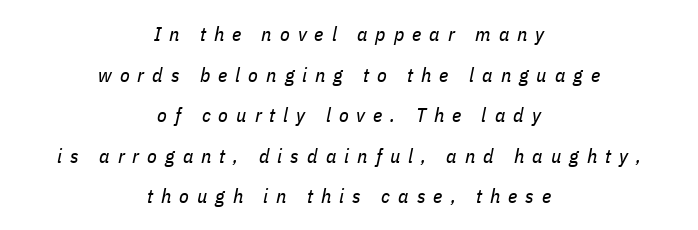
Q: Is the text bold? A: No.
Q: Is the text italic (slanted)? A: Yes, it leans right by about 11 degrees.
Q: Is the text underlined? A: No.
Q: How is the paragraph aligned? A: Centered.
Q: Is the spacing between letters normal or unusually wide? A: Unusually wide.
Q: Is the spacing between lines tight, normal or loose? A: Loose.
